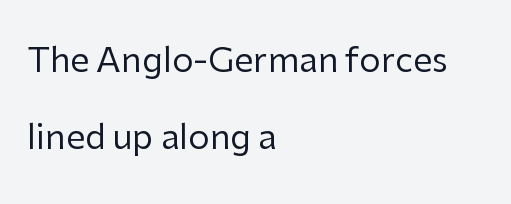
Posture: upright roman. Horizontally, the lines are justified to the leading edge only. Caption: standard tracking, unaltered. This rendering employs a face without finishing strokes, i.e., a sans-serif.
